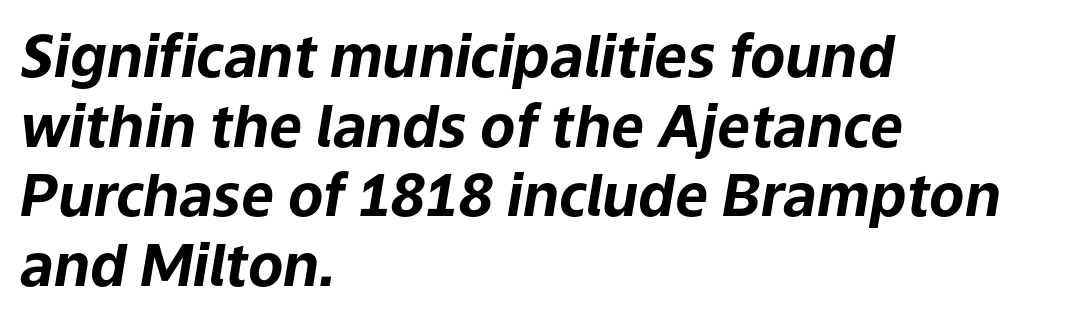
Each row of text sits above clean, open space. Slanted lettering throughout. The horizontal fit of the characters is conventional and even. Each letter keeps its own natural width here, so spacing adapts to shape. Each line starts at the same left margin while the right side varies. Summary of weight: heavy, a full bold.
